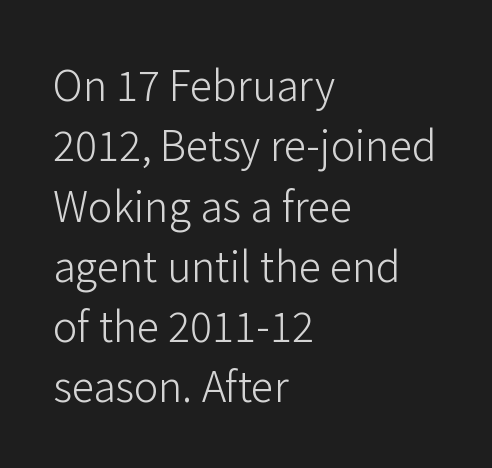
{"serif": "no", "italic": "no", "bold": "no", "weight": "light", "width": "normal", "stroke_contrast": "low", "x_height": "medium", "monospaced": "no", "underline": "no", "align": "left", "line_spacing": "normal", "line_spacing_ratio": 1.47, "letter_spacing": "normal", "letter_spacing_em": 0.0, "glyph_px": 41}
